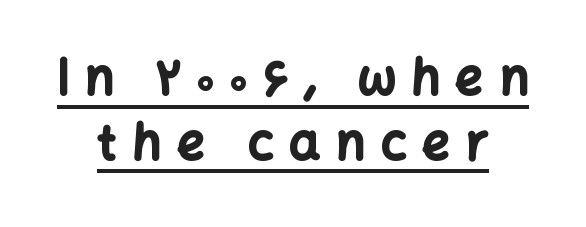
The rendering uses the underline text-decoration. Letter spacing: wide. Every letter is thick-stroked: bold, no question. Students, observe: this is what conventionally led text looks like. This sample uses a sans-serif face. This is roman type, the default non-slanted kind.
